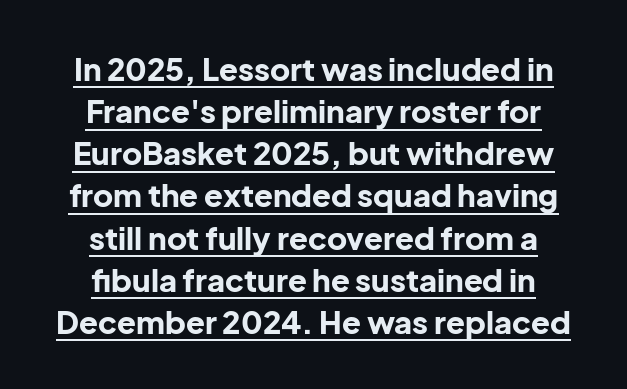
{"serif": "no", "italic": "no", "bold": "yes", "weight": "bold", "width": "normal", "stroke_contrast": "low", "x_height": "medium", "monospaced": "no", "underline": "yes", "align": "center", "line_spacing": "normal", "line_spacing_ratio": 1.36, "letter_spacing": "normal", "letter_spacing_em": 0.0, "glyph_px": 31}
